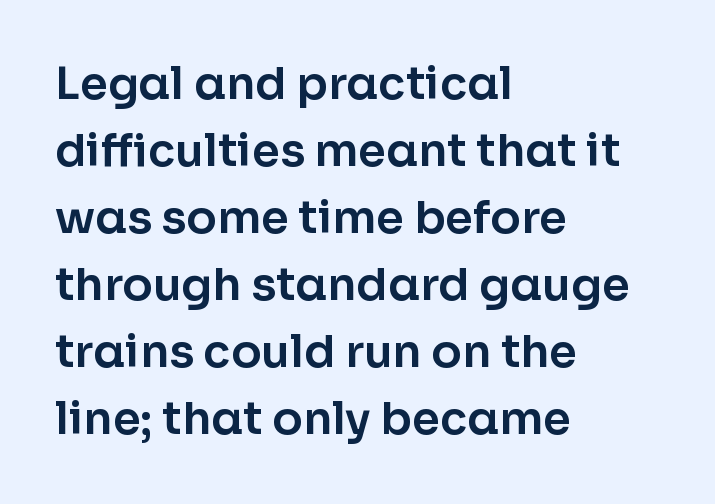
The image shows 45 px sans-serif type, upright; set left-aligned, normal line spacing (1.49x), normal letter spacing, not underlined; low stroke contrast and a medium x-height.
